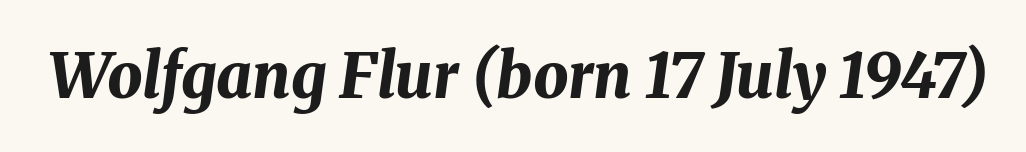
Does the weight exceed regular? Yes, all the way to bold. The gaps between neighbouring characters are ordinary and unremarkable. A typesetter would mark this as italic. The rendering uses natural spacing where letterforms have individual widths. The foot of each line stays bare and open.
